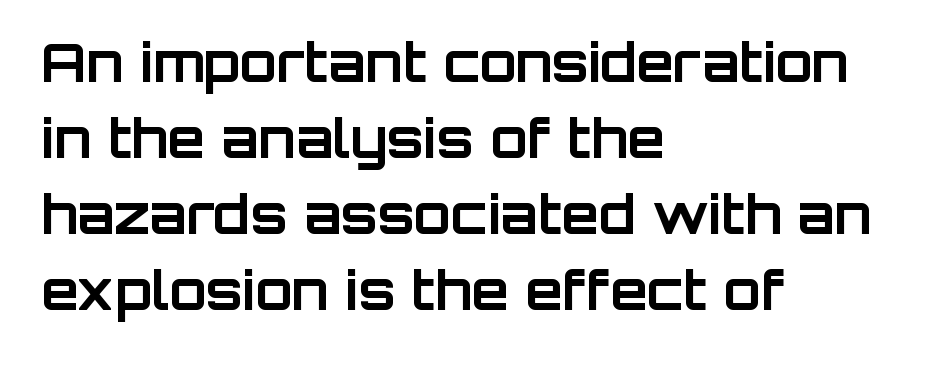
The image shows 54 px bold sans-serif type, upright; set left-aligned, normal line spacing (1.41x), normal letter spacing, not underlined; low stroke contrast and a large x-height.
